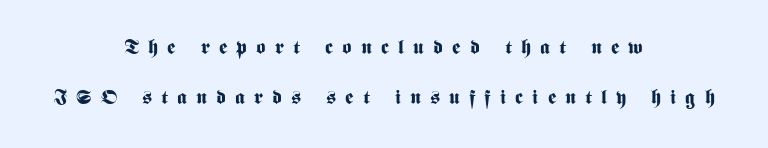
The zone under the glyphs is completely vacant. Heavy-handed strokes throughout: this text is bold. Tracking value appears strongly positive — letters spread wide. Designer's note — italics off, roman on. Interline gaps are noticeably wide in this sample.
